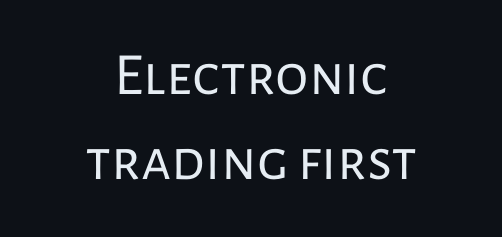
Looks like regular typesetting: each glyph gets only the width it needs. The letters sit at their default tracking, neither squeezed nor spread. Each line is balanced around a shared central axis. How would I describe the line gaps? Plain and ordinary.
